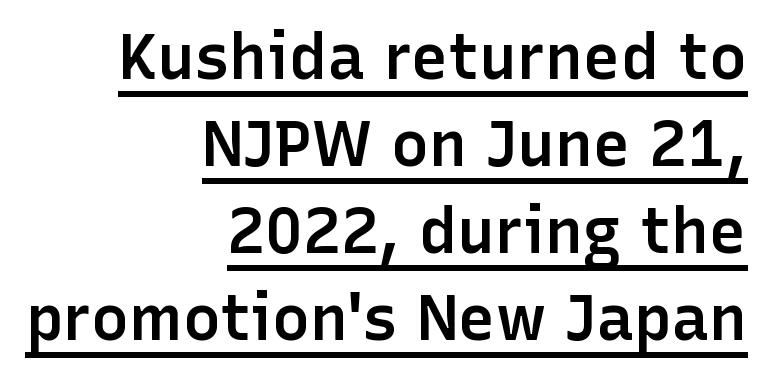
{"serif": "no", "italic": "no", "bold": "semi", "weight": "semibold", "width": "normal", "stroke_contrast": "low", "x_height": "medium", "monospaced": "no", "underline": "yes", "align": "right", "line_spacing": "normal", "line_spacing_ratio": 1.38, "letter_spacing": "normal", "letter_spacing_em": 0.0, "glyph_px": 63}
